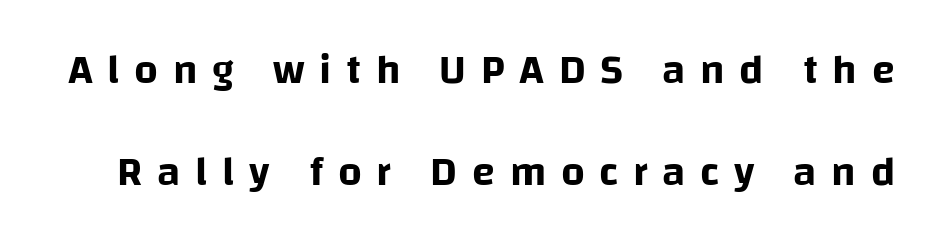
A typesetter would call this heavily tracked-out type. Any mark beneath the type? The region is blank. The face used here is proportionally spaced, like ordinary book or web type. Loosely led — the rows are spread out.
